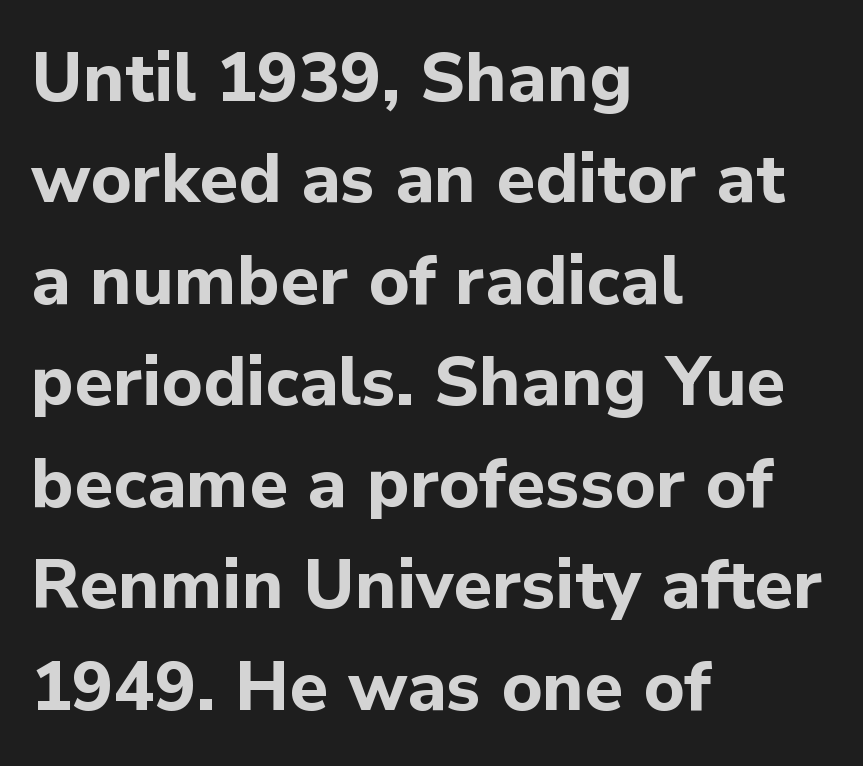
The image shows 69 px bold sans-serif type, upright; set left-aligned, normal line spacing (1.47x), normal letter spacing, not underlined; low stroke contrast and a medium x-height.
